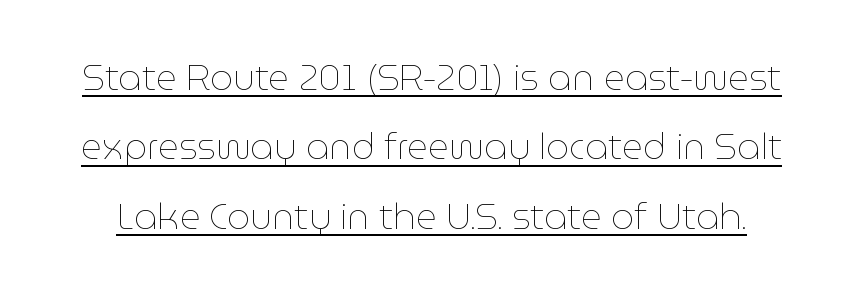
Q: Is the text bold? A: No.
Q: Is the text italic (slanted)? A: No, it is upright.
Q: Is the text underlined? A: Yes.
Q: Is the spacing between letters normal or unusually wide? A: Normal.
Q: Is the spacing between lines tight, normal or loose? A: Loose.
Q: Width (condensed, normal, or wide)? A: Normal.
Q: Stroke contrast? A: Low.
Q: x-height? A: Medium.
Q: Monospaced? A: No.
